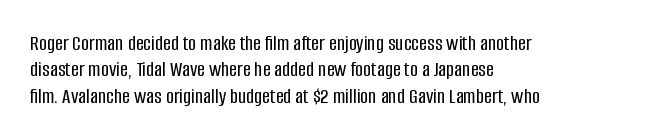
The image shows 22 px text type, upright; set left-aligned, line spacing 1.2x, normal letter spacing, not underlined.
